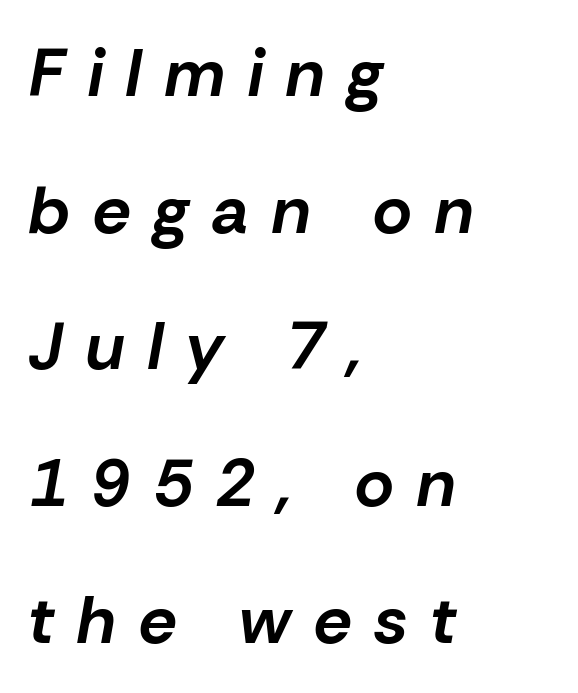
Q: Is the text bold? A: Yes.
Q: Is the text italic (slanted)? A: Yes, it leans right by about 10 degrees.
Q: Is the text underlined? A: No.
Q: How is the paragraph aligned? A: Left-aligned.
Q: Is the spacing between letters normal or unusually wide? A: Unusually wide.
Q: Is the spacing between lines tight, normal or loose? A: Loose.
Q: Width (condensed, normal, or wide)? A: Normal.
Q: Stroke contrast? A: Low.
Q: x-height? A: Medium.
Q: Monospaced? A: No.
